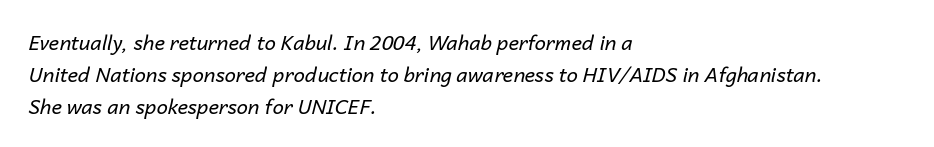
The foot of each line stays bare and open. Nothing heavy about these letters — not bold at all. Notice how the stems are inclined rather than vertical — that's the hallmark of italics. The text block is weighted toward the left margin, trailing off unevenly rightward.
